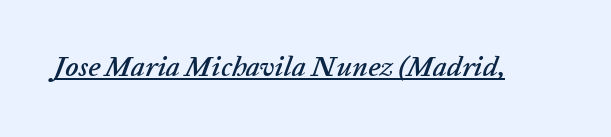
Q: Is the text italic (slanted)? A: Yes, it leans right by about 20 degrees.
Q: Is the text underlined? A: Yes.
Q: Is the spacing between letters normal or unusually wide? A: Normal.
Q: Width (condensed, normal, or wide)? A: Normal.
Q: Stroke contrast? A: Low.
Q: x-height? A: Medium.
Q: Monospaced? A: No.
